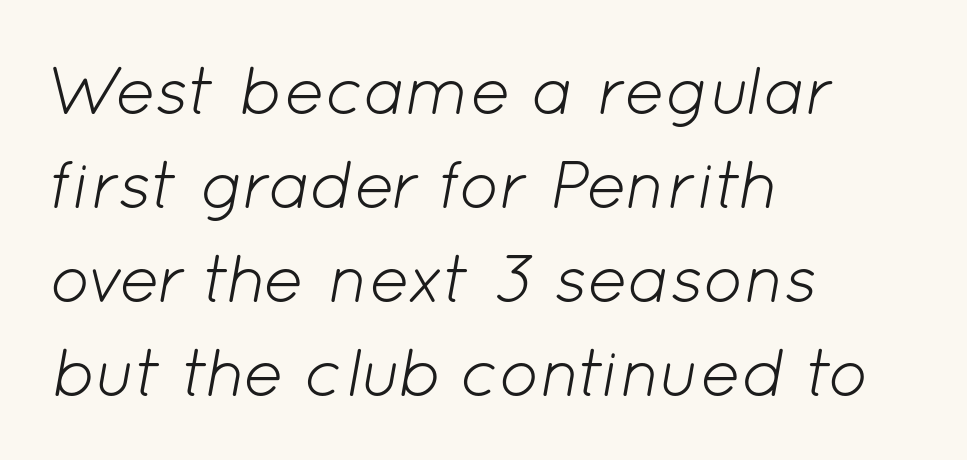
Q: Is the text bold? A: No.
Q: Is the text italic (slanted)? A: Yes, it leans right by about 12 degrees.
Q: Is the text underlined? A: No.
Q: How is the paragraph aligned? A: Left-aligned.
Q: Is the spacing between letters normal or unusually wide? A: Normal.
Q: Is the spacing between lines tight, normal or loose? A: Normal.
Q: Width (condensed, normal, or wide)? A: Normal.
Q: Stroke contrast? A: Low.
Q: x-height? A: Medium.
Q: Monospaced? A: No.
